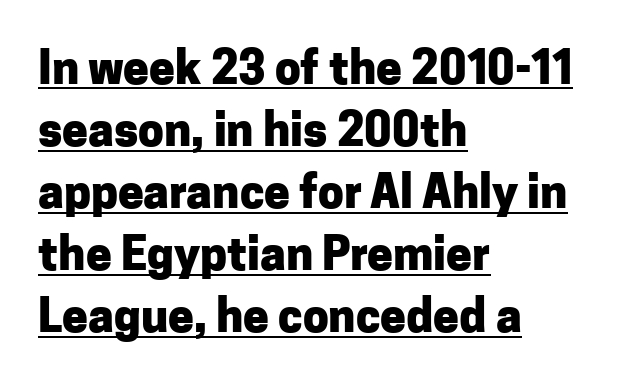
The letters carry no serifs — their stems end cleanly without finishing strokes. This sample has the flowing, uneven cadence of proportional lettering. Thick stems and heavy bowls — unmistakably bold. A student would call this left alignment; a typographer would say flush left, rag right. The face used here is rendered with its standard letterfit. Ordinary non-slanted type is in use.
